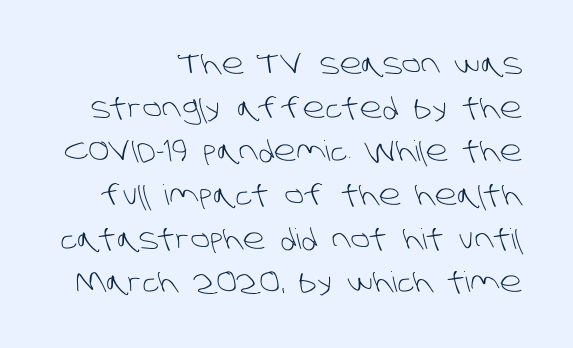
Q: Is the text bold? A: No.
Q: Is the typeface a serif or a sans-serif typeface? A: Sans-serif.
Q: Is the text underlined? A: No.
Q: How is the paragraph aligned? A: Right-aligned.
Q: Is the spacing between letters normal or unusually wide? A: Normal.
Q: Is the spacing between lines tight, normal or loose? A: Normal.
Q: Width (condensed, normal, or wide)? A: Normal.
Q: Stroke contrast? A: Low.
Q: x-height? A: Large.
Q: Monospaced? A: No.
